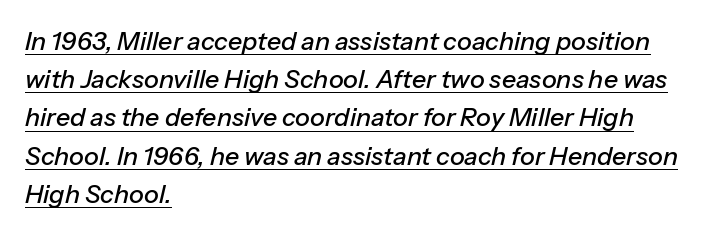
{"italic": "yes", "lean": "right", "slant_degrees": 13, "underline": "yes", "align": "left", "line_spacing": "normal", "line_spacing_ratio": 1.53, "letter_spacing": "normal", "letter_spacing_em": 0.0, "glyph_px": 25}
